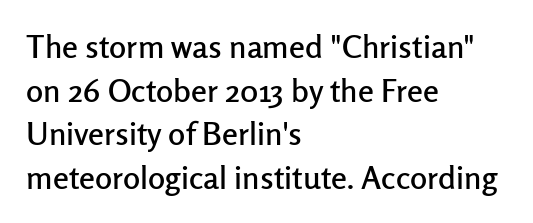
Q: Is the text italic (slanted)? A: No, it is upright.
Q: Is the typeface a serif or a sans-serif typeface? A: Sans-serif.
Q: Is the text underlined? A: No.
Q: How is the paragraph aligned? A: Left-aligned.
Q: Is the spacing between letters normal or unusually wide? A: Normal.
Q: Is the spacing between lines tight, normal or loose? A: Normal.
Q: Width (condensed, normal, or wide)? A: Normal.
Q: Stroke contrast? A: Low.
Q: x-height? A: Medium.
Q: Monospaced? A: No.
